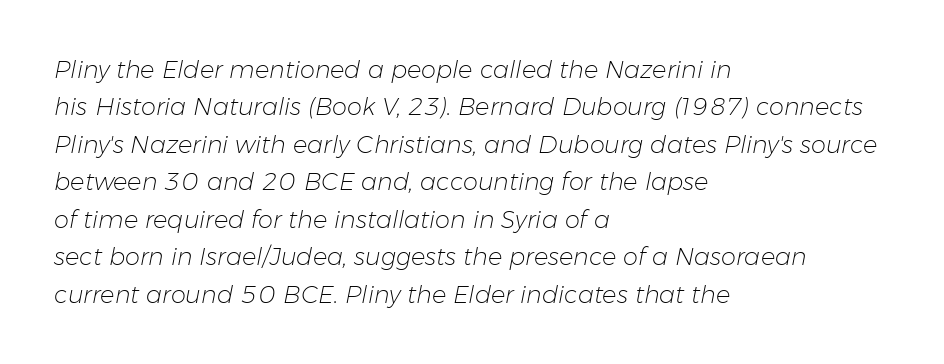
Q: Is the text bold? A: No.
Q: Is the text italic (slanted)? A: Yes, it leans right by about 11 degrees.
Q: Is the text underlined? A: No.
Q: How is the paragraph aligned? A: Left-aligned.
Q: Is the spacing between letters normal or unusually wide? A: Normal.
Q: Is the spacing between lines tight, normal or loose? A: Normal.
